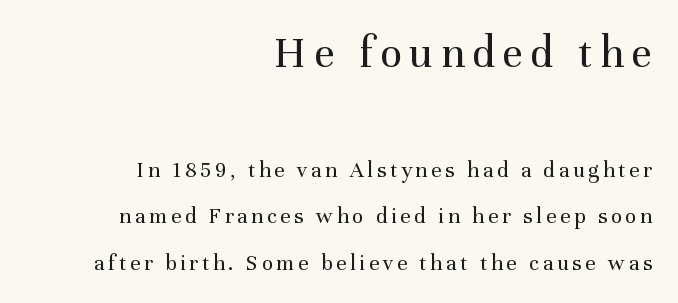
Q: Is the text bold? A: No.
Q: Is the text italic (slanted)? A: No, it is upright.
Q: Is the typeface a serif or a sans-serif typeface? A: Serif.
Q: Is the text underlined? A: No.
Q: How is the paragraph aligned? A: Right-aligned.
Q: Is the spacing between lines tight, normal or loose? A: Loose.
Q: Which block of text is set in a larger size, the first (top) or the second (bottom)? A: The first (top) one.
Q: Width (condensed, normal, or wide)? A: Normal.
Q: Stroke contrast? A: Medium.
Q: x-height? A: Medium.
Q: Monospaced? A: No.
